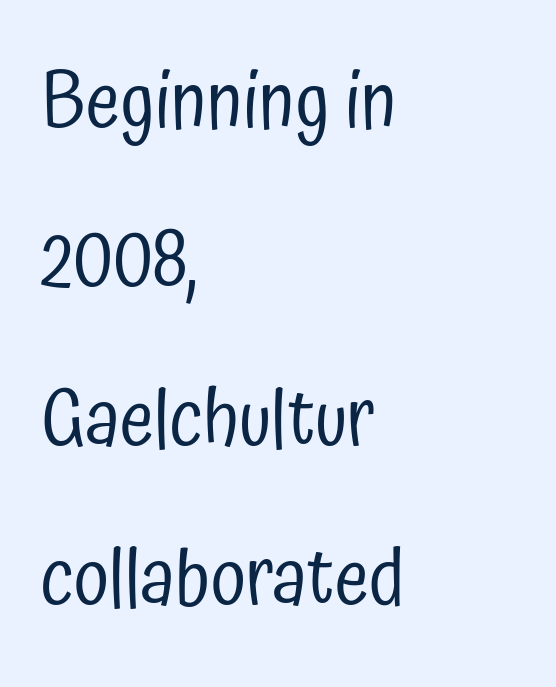
{"serif": "no", "italic": "no", "bold": "no", "weight": "regular", "width": "condensed", "stroke_contrast": "low", "x_height": "medium", "monospaced": "no", "underline": "no", "align": "left", "line_spacing": "loose", "line_spacing_ratio": 2.04, "letter_spacing": "normal", "letter_spacing_em": 0.0, "glyph_px": 78}
